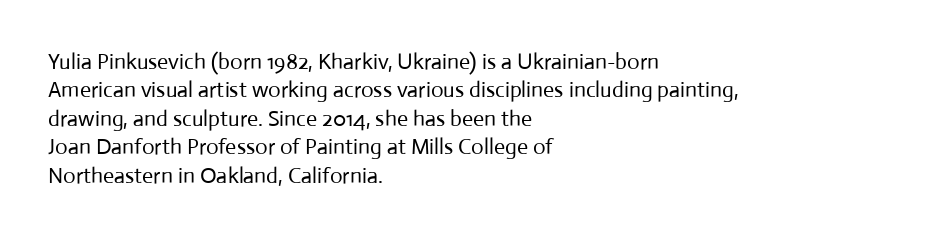
Q: Is the text bold? A: No.
Q: Is the text italic (slanted)? A: No, it is upright.
Q: Is the text underlined? A: No.
Q: How is the paragraph aligned? A: Left-aligned.
Q: Is the spacing between letters normal or unusually wide? A: Normal.
Q: Is the spacing between lines tight, normal or loose? A: Normal.
